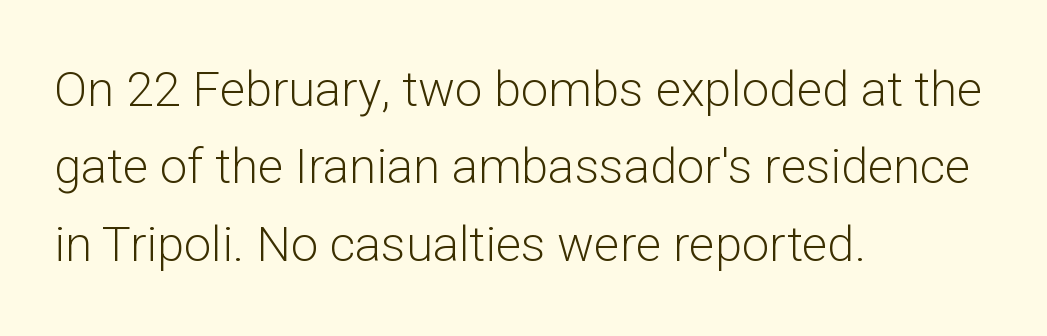
Q: Is the text bold? A: No.
Q: Is the text italic (slanted)? A: No, it is upright.
Q: Is the typeface a serif or a sans-serif typeface? A: Sans-serif.
Q: Is the text underlined? A: No.
Q: How is the paragraph aligned? A: Left-aligned.
Q: Is the spacing between letters normal or unusually wide? A: Normal.
Q: Is the spacing between lines tight, normal or loose? A: Normal.
Q: Width (condensed, normal, or wide)? A: Normal.
Q: Stroke contrast? A: Low.
Q: x-height? A: Medium.
Q: Monospaced? A: No.
